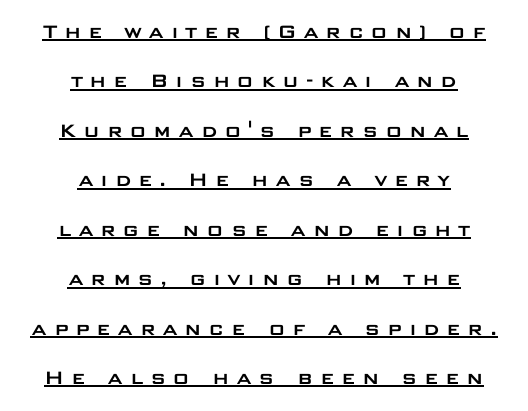
Q: Is the text italic (slanted)? A: No, it is upright.
Q: Is the text underlined? A: Yes.
Q: How is the paragraph aligned? A: Centered.
Q: Is the spacing between letters normal or unusually wide? A: Unusually wide.
Q: Is the spacing between lines tight, normal or loose? A: Loose.
